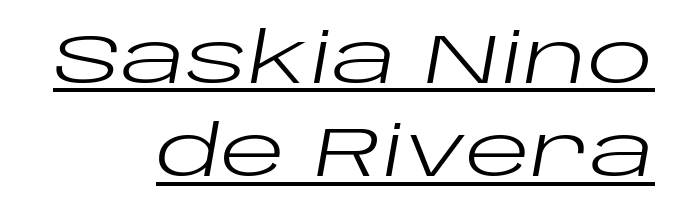
The face used here is proportionally spaced, like ordinary book or web type. Observe the lean: these are italic letterforms. Check the space under the baseline: a stroke is drawn there. Notice how the passage keeps a crisp vertical edge on the right only.
